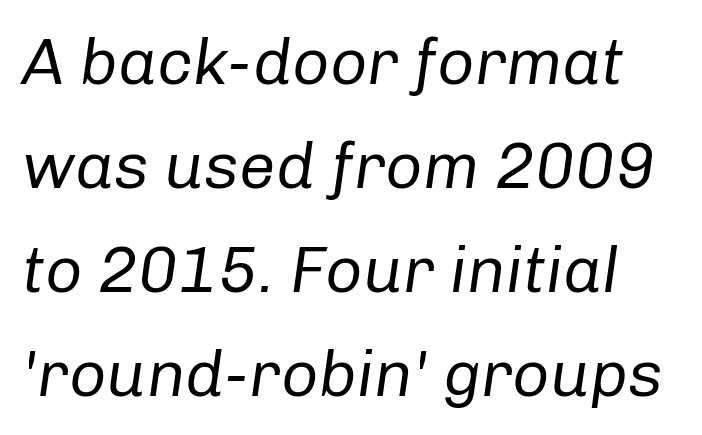
Q: Is the text bold? A: No.
Q: Is the text italic (slanted)? A: Yes, it leans right by about 8 degrees.
Q: Is the text underlined? A: No.
Q: Is the spacing between letters normal or unusually wide? A: Normal.
Q: Is the spacing between lines tight, normal or loose? A: Normal.
Q: Width (condensed, normal, or wide)? A: Normal.
Q: Stroke contrast? A: Low.
Q: x-height? A: Medium.
Q: Monospaced? A: No.
